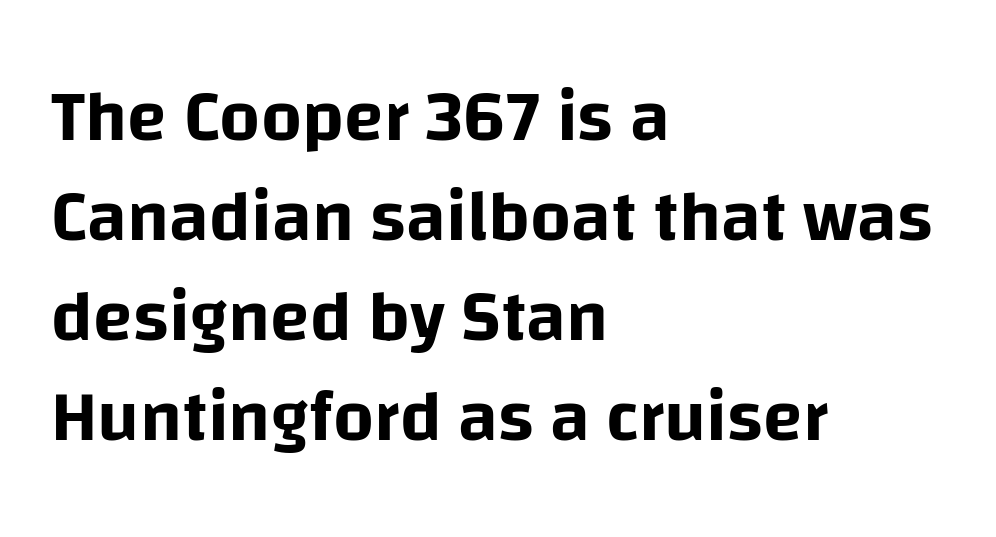
The image shows 72 px sans-serif type, upright; set left-aligned, normal line spacing (1.39x), normal letter spacing, not underlined; low stroke contrast and a large x-height.
